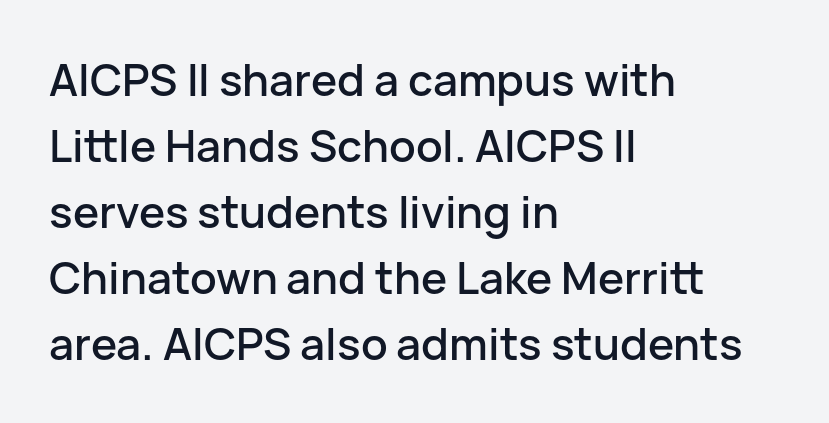
The image shows 44 px sans-serif type, upright; set left-aligned, normal line spacing (1.5x), normal letter spacing, not underlined; low stroke contrast and a medium x-height.
